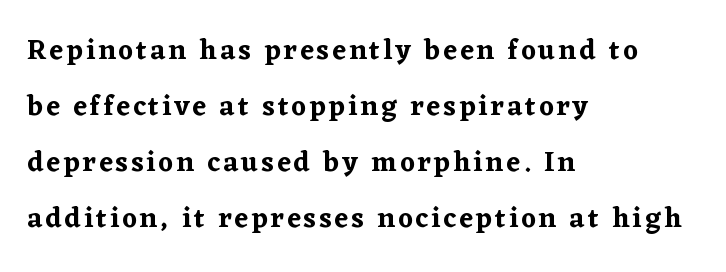
{"serif": "yes", "italic": "no", "width": "normal", "stroke_contrast": "low", "x_height": "medium", "monospaced": "no", "underline": "no", "align": "left", "line_spacing": "loose", "line_spacing_ratio": 2.0, "glyph_px": 28}
